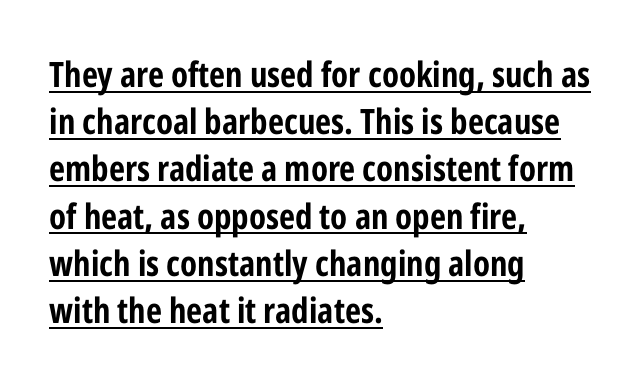
The image shows 35 px bold, condensed sans-serif type, upright; set left-aligned, normal line spacing (1.35x), normal letter spacing, underlined; low stroke contrast and a medium x-height.
